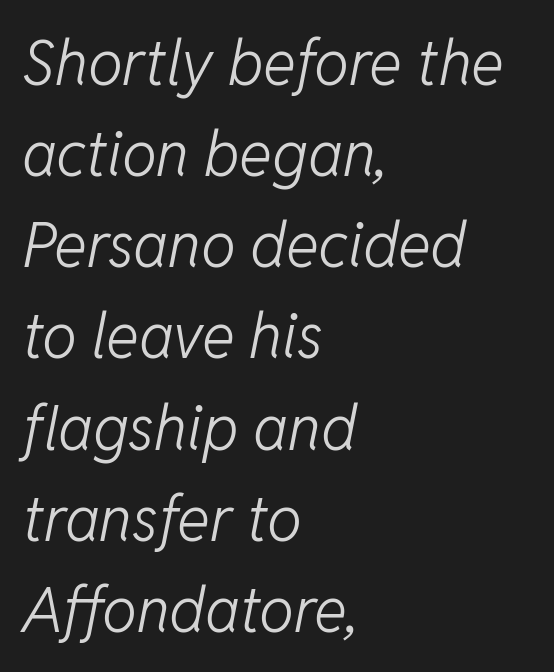
Check the space under the baseline: it is left empty. The rows are spaced the way most documents space them. A typesetter would call this proportional, since set widths differ per character. Heft: none added — not bold.
